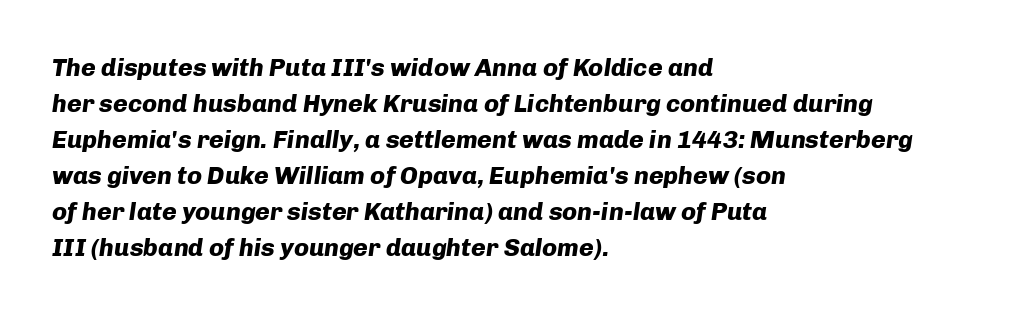
Q: Is the text bold? A: Yes.
Q: Is the text italic (slanted)? A: Yes, it leans right by about 8 degrees.
Q: Is the text underlined? A: No.
Q: How is the paragraph aligned? A: Left-aligned.
Q: Is the spacing between letters normal or unusually wide? A: Normal.
Q: Is the spacing between lines tight, normal or loose? A: Normal.
